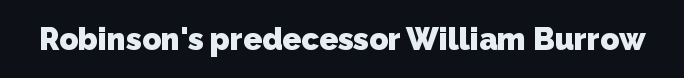
The image shows 31 px heavy sans-serif type; set normal letter spacing, not underlined; low stroke contrast and a medium x-height.
